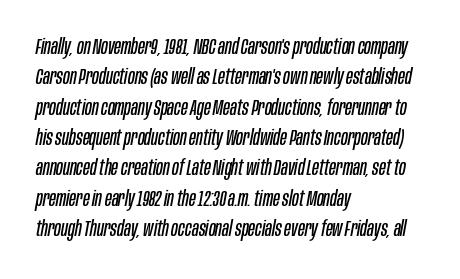
{"italic": "yes", "lean": "right", "slant_degrees": 10, "bold": "no", "underline": "no", "align": "left", "line_spacing": "normal", "line_spacing_ratio": 1.38, "letter_spacing": "normal", "letter_spacing_em": 0.0, "glyph_px": 22}
